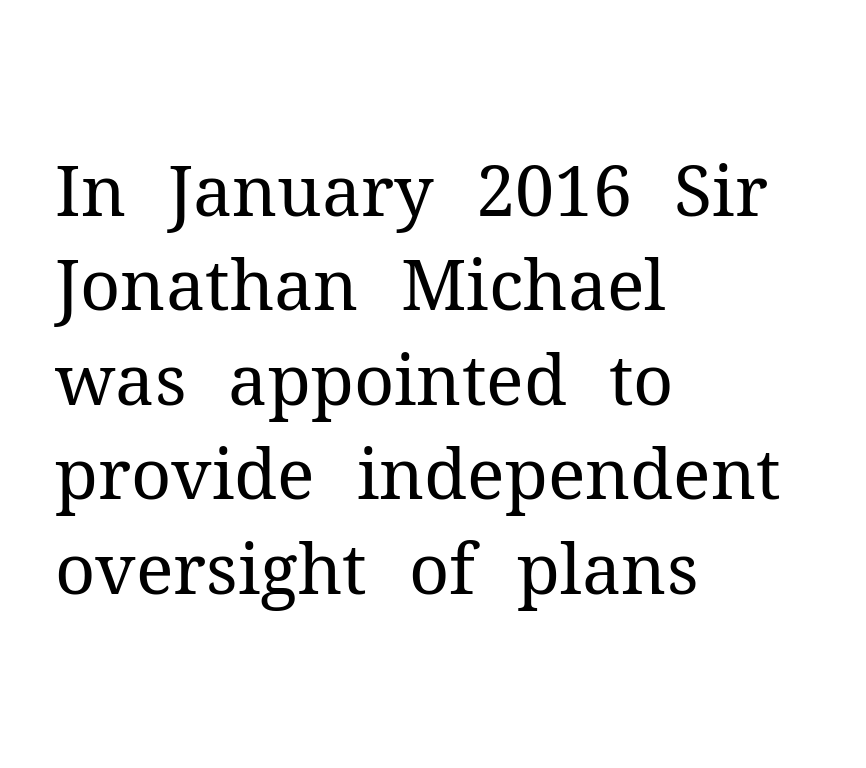
{"serif": "yes", "italic": "no", "bold": "no", "weight": "regular", "width": "normal", "stroke_contrast": "medium", "x_height": "medium", "monospaced": "no", "underline": "no", "align": "left", "line_spacing": "normal", "line_spacing_ratio": 1.35, "letter_spacing": "normal", "letter_spacing_em": 0.0, "glyph_px": 70}
